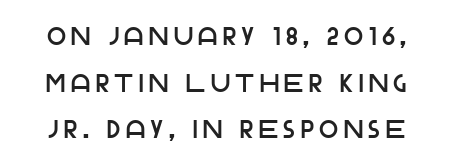
You can tell it's not italic because the verticals are truly vertical. The gap between lines stays unmarked. What stands out about the letter spacing? Its width — letters are far apart.
